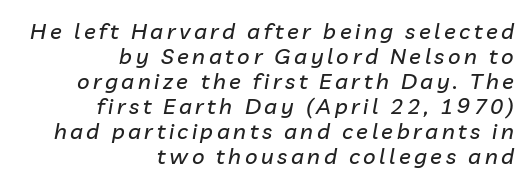
{"italic": "yes", "lean": "right", "slant_degrees": 10, "underline": "no", "align": "right", "line_spacing": "tight", "line_spacing_ratio": 1.14, "glyph_px": 22}
